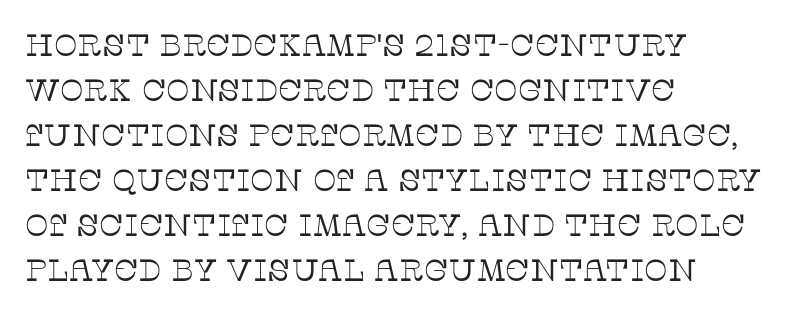
This sample has the flowing, uneven cadence of proportional lettering. A roman cut, with each character standing at attention. A student would call this left alignment; a typographer would say flush left, rag right. Summary of vertical rhythm: regular, with standard interline spacing. Each stroke keeps to a modest, everyday thickness or less.
